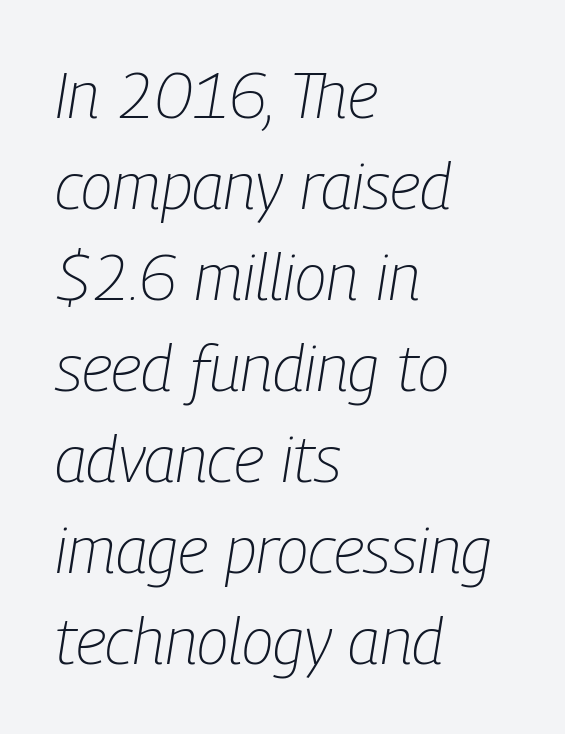
{"italic": "yes", "lean": "right", "slant_degrees": 9, "bold": "no", "weight": "light", "width": "condensed", "stroke_contrast": "low", "x_height": "medium", "monospaced": "no", "underline": "no", "align": "left", "line_spacing": "normal", "line_spacing_ratio": 1.4, "letter_spacing": "normal", "letter_spacing_em": 0.0, "glyph_px": 65}
